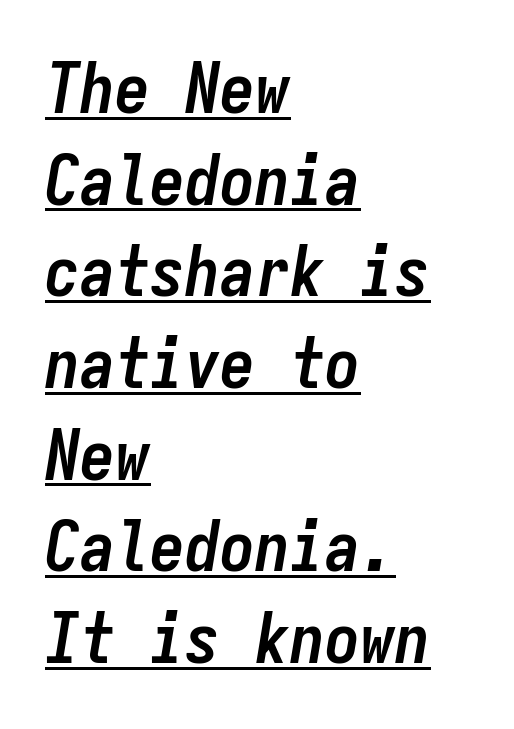
{"italic": "yes", "lean": "right", "slant_degrees": 9, "bold": "yes", "weight": "semibold", "width": "condensed", "stroke_contrast": "low", "x_height": "medium", "monospaced": "yes", "underline": "yes", "align": "left", "line_spacing": "normal", "line_spacing_ratio": 1.31, "letter_spacing": "normal", "letter_spacing_em": 0.0, "glyph_px": 70}
